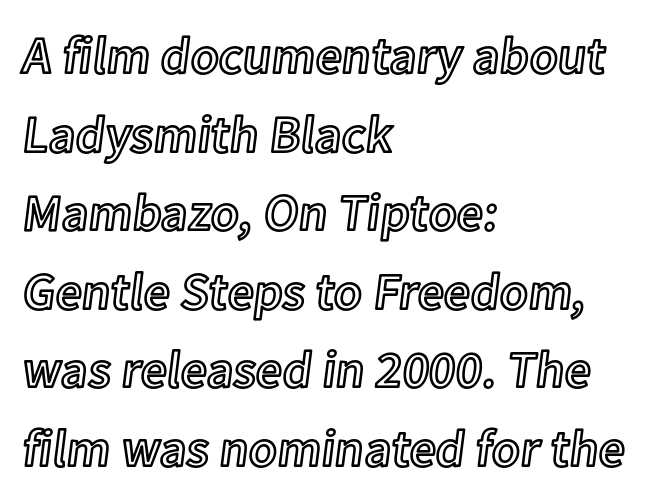
If you measured baseline to baseline, you'd find a middling distance. Is the letter spacing exaggerated? No — it looks like the ordinary default. Underlining? Definitely not there. Proportional: the letters do not fall into vertical columns. Visually the block forms a straight wall on the left and a jagged coastline on the right.
